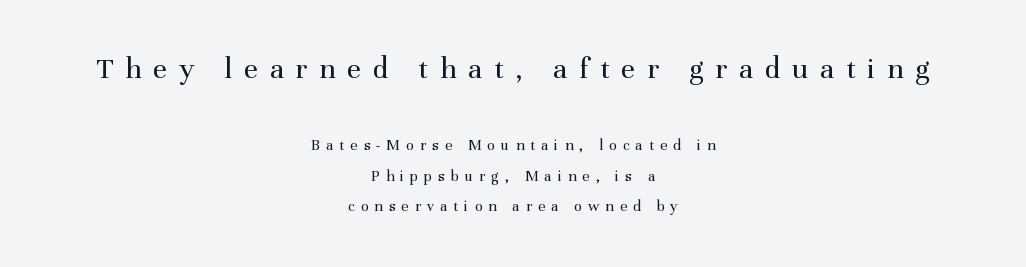
{"serif": "yes", "italic": "no", "bold": "no", "weight": "regular", "width": "normal", "stroke_contrast": "medium", "x_height": "medium", "monospaced": "no", "underline": "no", "align": "center", "line_spacing": "loose", "line_spacing_ratio": 1.93, "letter_spacing": "wide", "letter_spacing_em": 0.38, "larger_block": "first", "size_ratio": 1.94, "glyph_px": 31}
